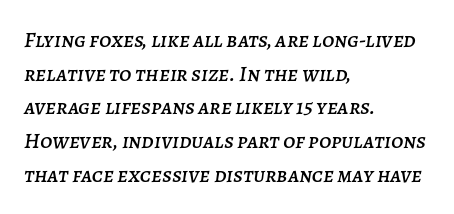
The image shows 22 px text type, italic (leaning right); set left-aligned, normal line spacing (1.53x), normal letter spacing, not underlined.
